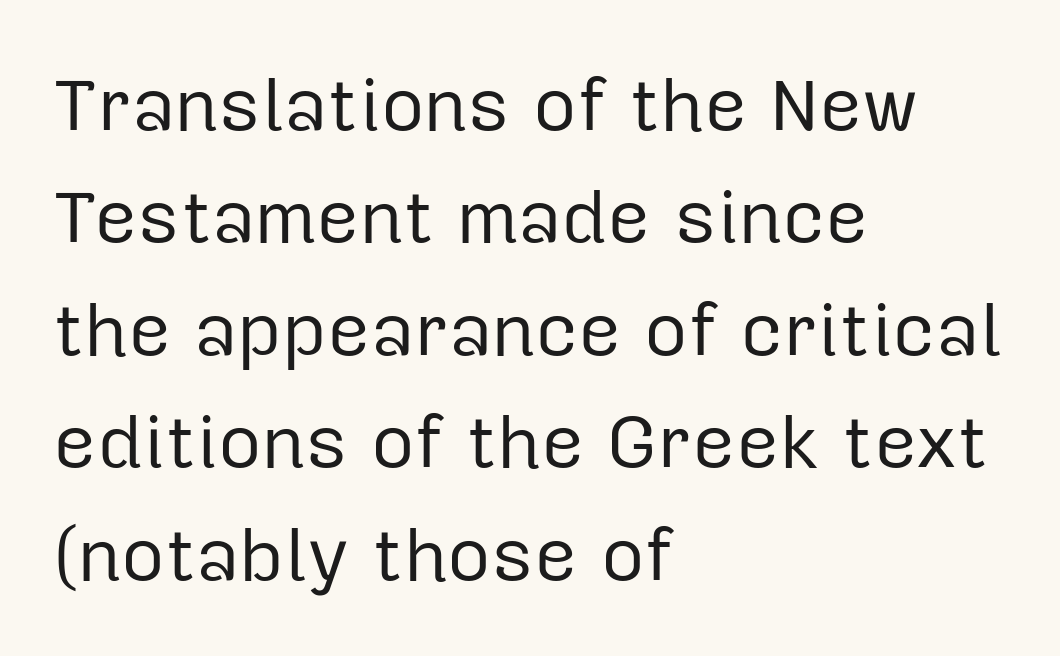
Q: Is the text bold? A: No.
Q: Is the text italic (slanted)? A: No, it is upright.
Q: Is the typeface a serif or a sans-serif typeface? A: Sans-serif.
Q: Is the text underlined? A: No.
Q: How is the paragraph aligned? A: Left-aligned.
Q: Is the spacing between letters normal or unusually wide? A: Normal.
Q: Is the spacing between lines tight, normal or loose? A: Normal.
Q: Width (condensed, normal, or wide)? A: Normal.
Q: Stroke contrast? A: Low.
Q: x-height? A: Medium.
Q: Monospaced? A: No.
